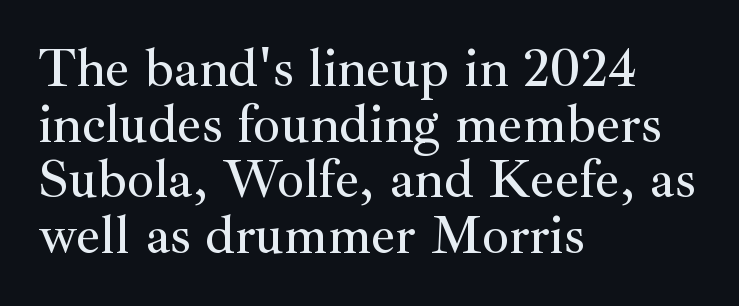
Q: Is the text italic (slanted)? A: No, it is upright.
Q: Is the typeface a serif or a sans-serif typeface? A: Serif.
Q: Is the text underlined? A: No.
Q: How is the paragraph aligned? A: Left-aligned.
Q: Is the spacing between letters normal or unusually wide? A: Normal.
Q: Is the spacing between lines tight, normal or loose? A: Tight.
Q: Width (condensed, normal, or wide)? A: Normal.
Q: Stroke contrast? A: Medium.
Q: x-height? A: Small.
Q: Monospaced? A: No.
